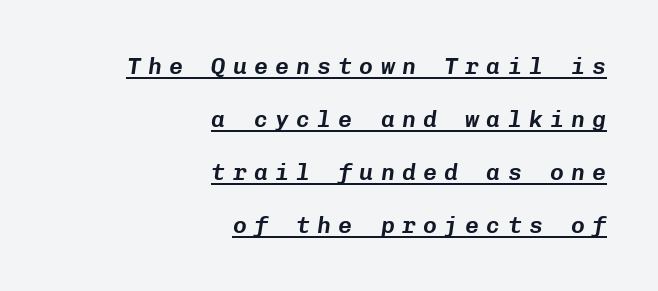
Q: Is the text italic (slanted)? A: Yes, it leans right by about 8 degrees.
Q: Is the text underlined? A: Yes.
Q: How is the paragraph aligned? A: Right-aligned.
Q: Is the spacing between letters normal or unusually wide? A: Unusually wide.
Q: Is the spacing between lines tight, normal or loose? A: Loose.
